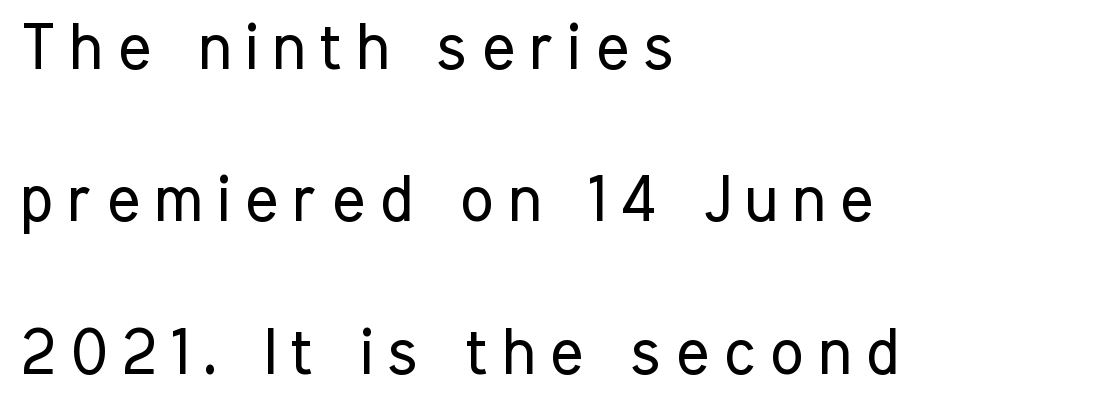
Is this a fixed-width face? No — the glyphs have proportional, varying widths. Font category for this specimen: sans-serif. Loose tracking; the words dissolve into strings of separated letters. Just letters on the line, the space beneath them empty. The passage shown is not bold in any degree.
